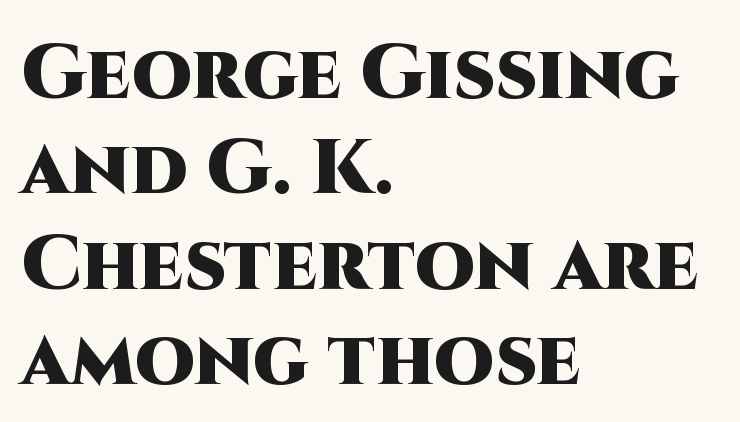
Q: Is the text bold? A: Yes.
Q: Is the text italic (slanted)? A: No, it is upright.
Q: Is the typeface a serif or a sans-serif typeface? A: Sans-serif.
Q: Is the text underlined? A: No.
Q: How is the paragraph aligned? A: Left-aligned.
Q: Is the spacing between letters normal or unusually wide? A: Normal.
Q: Width (condensed, normal, or wide)? A: Normal.
Q: Stroke contrast? A: High.
Q: x-height? A: Large.
Q: Monospaced? A: No.
